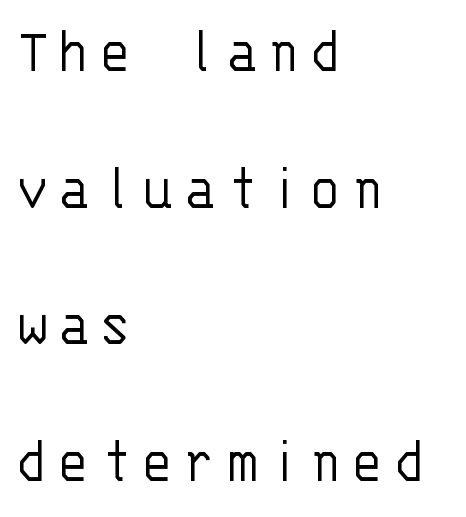
Q: Is the text bold? A: No.
Q: Is the text italic (slanted)? A: No, it is upright.
Q: Is the typeface a serif or a sans-serif typeface? A: Sans-serif.
Q: Is the text underlined? A: No.
Q: How is the paragraph aligned? A: Left-aligned.
Q: Is the spacing between lines tight, normal or loose? A: Loose.
Q: Width (condensed, normal, or wide)? A: Normal.
Q: Stroke contrast? A: Low.
Q: x-height? A: Large.
Q: Monospaced? A: Yes.
